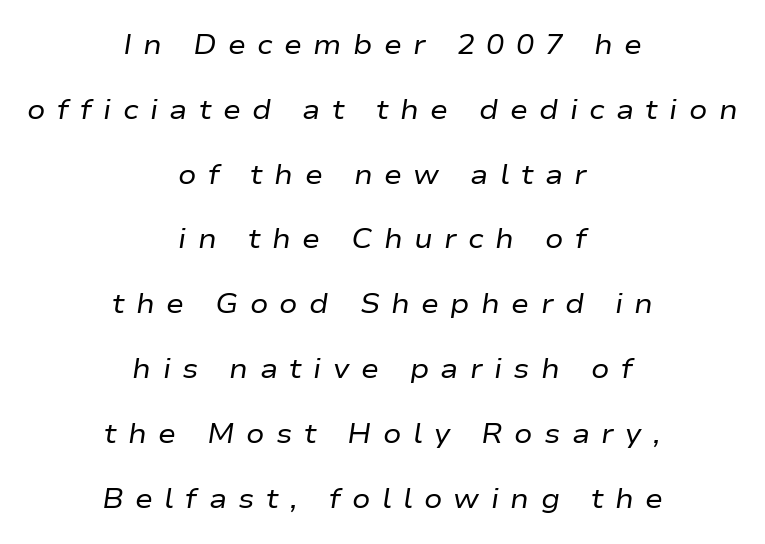
{"italic": "yes", "lean": "right", "slant_degrees": 9, "bold": "no", "underline": "no", "align": "center", "line_spacing": "loose", "line_spacing_ratio": 2.4, "letter_spacing": "wide", "letter_spacing_em": 0.42, "glyph_px": 27}
